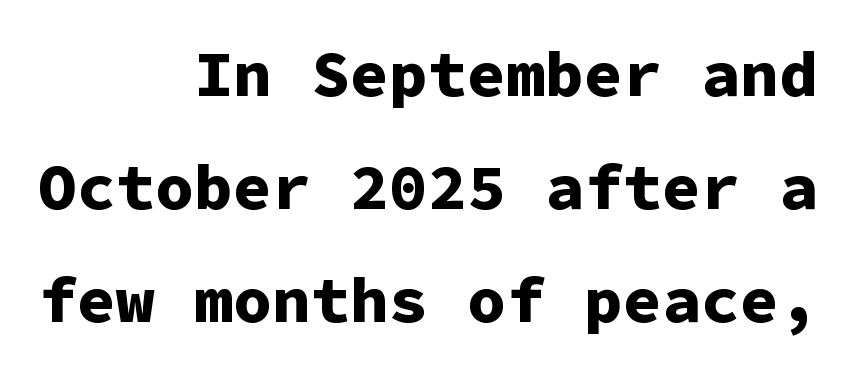
Q: Is the text bold? A: Yes.
Q: Is the text italic (slanted)? A: No, it is upright.
Q: Is the typeface a serif or a sans-serif typeface? A: Sans-serif.
Q: Is the text underlined? A: No.
Q: How is the paragraph aligned? A: Right-aligned.
Q: Is the spacing between letters normal or unusually wide? A: Normal.
Q: Width (condensed, normal, or wide)? A: Normal.
Q: Stroke contrast? A: Low.
Q: x-height? A: Medium.
Q: Monospaced? A: Yes.
